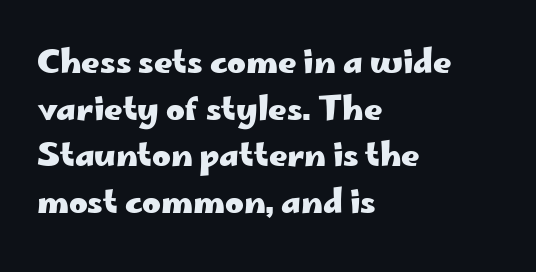
The image shows 32 px heavy, wide sans-serif type, upright; set left-aligned, normal line spacing (1.46x), normal letter spacing, not underlined; low stroke contrast and a small x-height.
